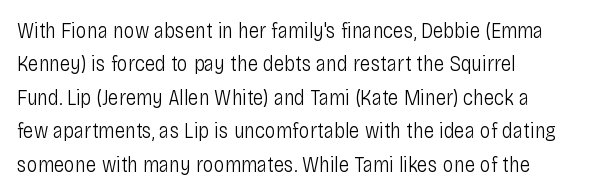
The image shows 22 px text type, upright; set left-aligned, normal line spacing (1.52x), normal letter spacing, not underlined.
